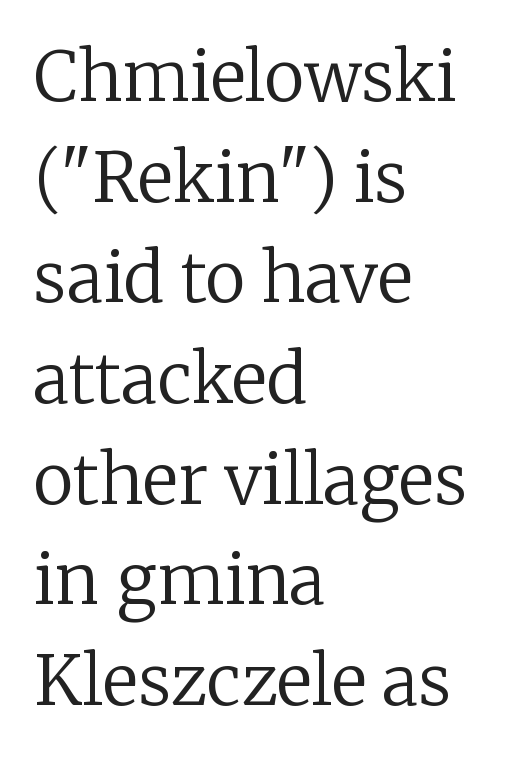
The image shows 68 px regular-weight serif type, upright; set left-aligned, normal line spacing (1.48x), normal letter spacing, not underlined; low stroke contrast and a medium x-height.
